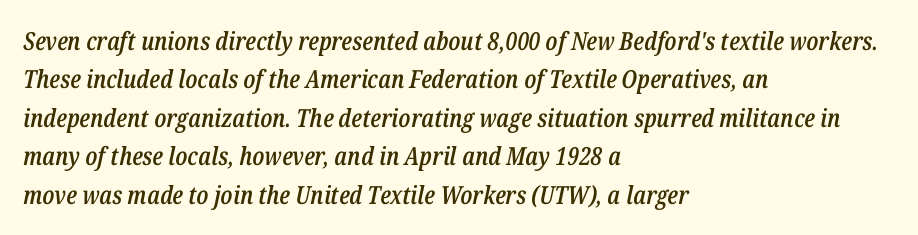
Q: Is the text bold? A: Semi-bold.
Q: Is the text italic (slanted)? A: Yes, it leans right by about 12 degrees.
Q: Is the text underlined? A: No.
Q: How is the paragraph aligned? A: Left-aligned.
Q: Is the spacing between letters normal or unusually wide? A: Normal.
Q: Is the spacing between lines tight, normal or loose? A: Normal.
